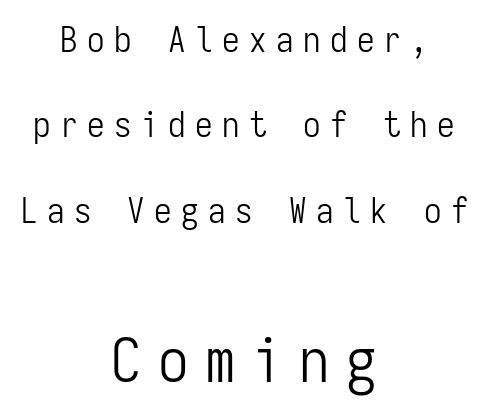
The image shows 61 px light, condensed sans-serif type, upright, monospaced; set centered, loose line spacing (2.44x), unusually wide letter spacing (+0.27 em), not underlined; the second (bottom) block is 1.74x larger; low stroke contrast and a medium x-height.
